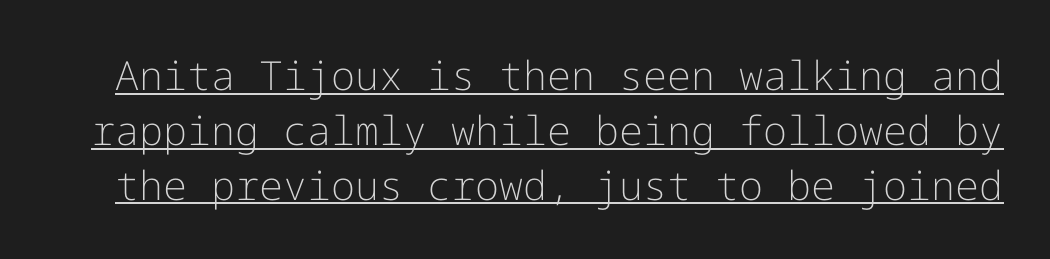
{"serif": "no", "italic": "no", "bold": "no", "weight": "light", "width": "normal", "stroke_contrast": "low", "x_height": "medium", "underline": "yes", "line_spacing": "normal", "line_spacing_ratio": 1.37, "letter_spacing": "normal", "letter_spacing_em": 0.0, "glyph_px": 40}
